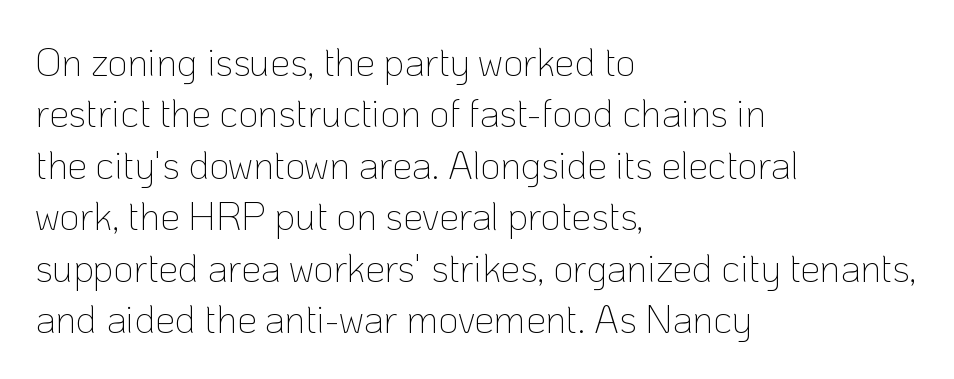
{"serif": "no", "italic": "no", "bold": "no", "weight": "thin", "width": "normal", "stroke_contrast": "low", "x_height": "medium", "monospaced": "no", "underline": "no", "align": "left", "line_spacing": "normal", "line_spacing_ratio": 1.32, "letter_spacing": "normal", "letter_spacing_em": 0.0, "glyph_px": 39}
